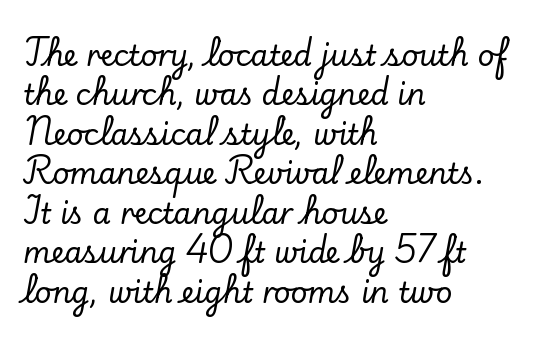
The space between consecutive lines is moderate. Letters rest on an invisible, unmarked baseline. These lines keep a tight, regular rhythm from letter to letter. Every row of glyphs begins at an identical x-position on the left. Are there feet on the stems? There are — it's a serif.
